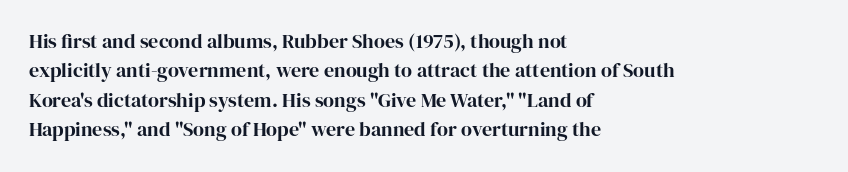
The image shows 20 px text type, upright; set left-aligned, normal line spacing (1.47x), normal letter spacing, not underlined.
